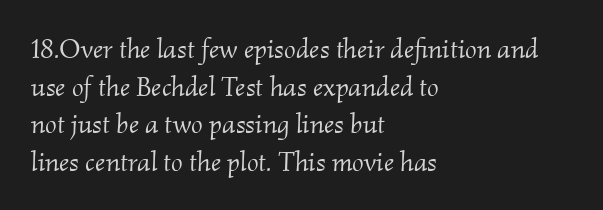
{"serif": "yes", "italic": "yes", "lean": "right", "slant_degrees": 2, "bold": "no", "weight": "light", "width": "normal", "stroke_contrast": "medium", "x_height": "small", "monospaced": "no", "underline": "no", "align": "left", "line_spacing": "normal", "line_spacing_ratio": 1.34, "letter_spacing": "normal", "letter_spacing_em": 0.0, "glyph_px": 28}
